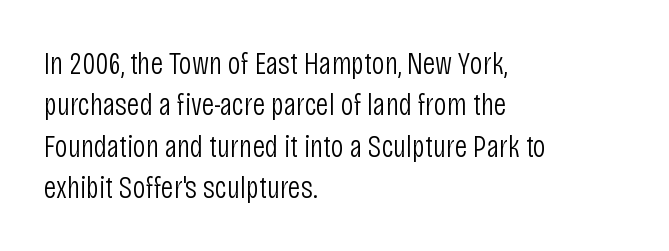
{"serif": "no", "italic": "no", "bold": "no", "weight": "light", "width": "condensed", "stroke_contrast": "low", "x_height": "large", "monospaced": "no", "underline": "no", "align": "left", "line_spacing": "normal", "line_spacing_ratio": 1.29, "letter_spacing": "normal", "letter_spacing_em": 0.0, "glyph_px": 32}
